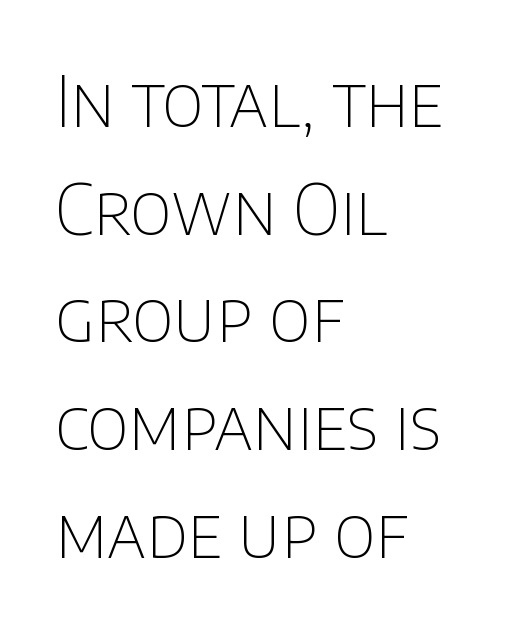
{"serif": "no", "italic": "no", "bold": "no", "weight": "thin", "width": "normal", "stroke_contrast": "low", "x_height": "large", "monospaced": "no", "underline": "no", "align": "left", "line_spacing": "normal", "line_spacing_ratio": 1.56, "letter_spacing": "normal", "letter_spacing_em": 0.0, "glyph_px": 69}
